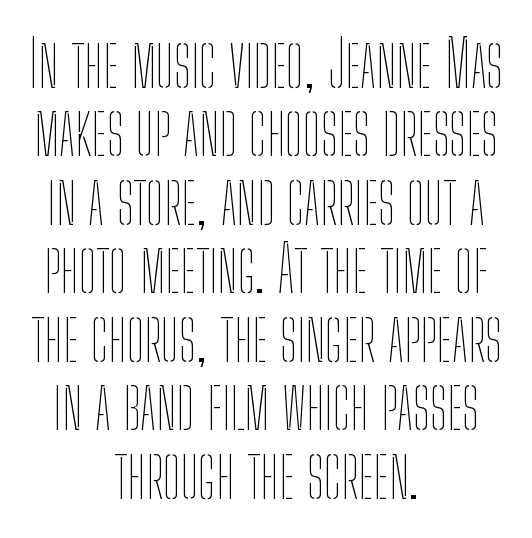
{"italic": "no", "bold": "no", "weight": "thin", "width": "condensed", "stroke_contrast": "low", "x_height": "medium", "monospaced": "no", "underline": "no", "align": "center", "line_spacing": "tight", "line_spacing_ratio": 1.07, "letter_spacing": "normal", "letter_spacing_em": 0.0, "glyph_px": 64}
